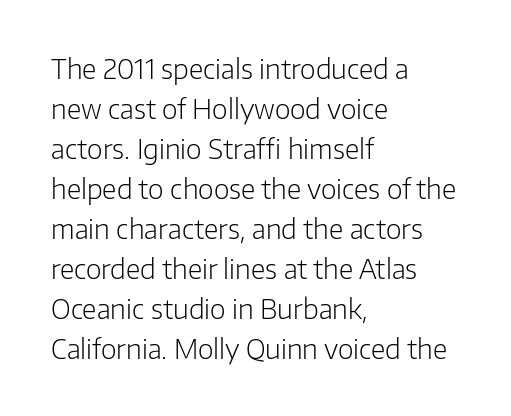
Q: Is the text bold? A: No.
Q: Is the text italic (slanted)? A: No, it is upright.
Q: Is the text underlined? A: No.
Q: How is the paragraph aligned? A: Left-aligned.
Q: Is the spacing between letters normal or unusually wide? A: Normal.
Q: Is the spacing between lines tight, normal or loose? A: Normal.
